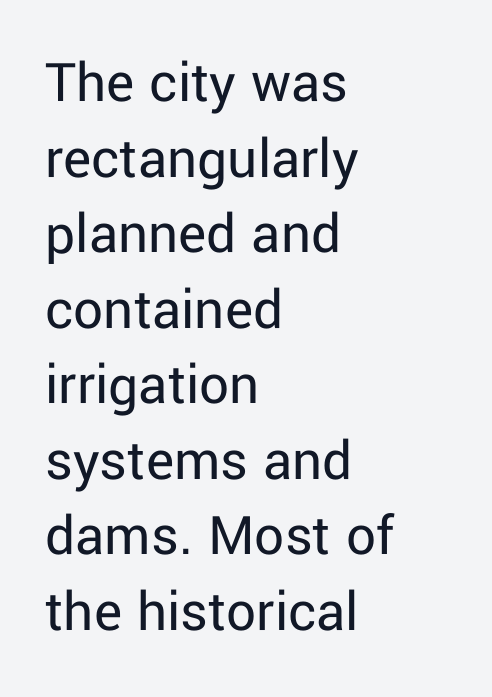
Q: Is the text bold? A: No.
Q: Is the text italic (slanted)? A: No, it is upright.
Q: Is the typeface a serif or a sans-serif typeface? A: Sans-serif.
Q: Is the text underlined? A: No.
Q: How is the paragraph aligned? A: Left-aligned.
Q: Is the spacing between letters normal or unusually wide? A: Normal.
Q: Is the spacing between lines tight, normal or loose? A: Normal.
Q: Width (condensed, normal, or wide)? A: Normal.
Q: Stroke contrast? A: Low.
Q: x-height? A: Medium.
Q: Monospaced? A: No.
